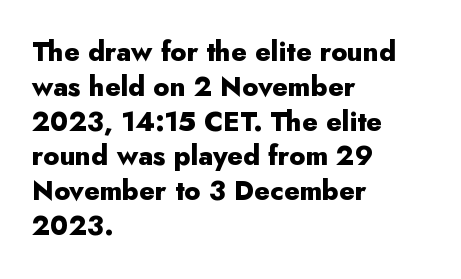
The image shows 27 px bold type, upright; set left-aligned, normal line spacing (1.29x), normal letter spacing, not underlined.
